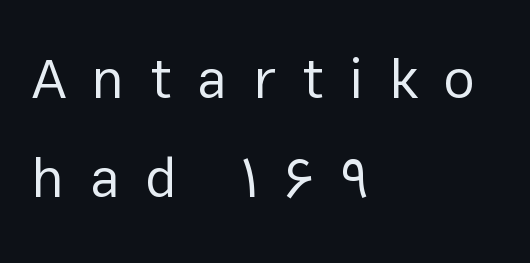
Each stroke keeps to a modest, everyday thickness or less. Which margin do the lines hug? The left one — the right edge is uneven. The text was rendered using a sans face with plain stroke endings. Italic: no, the glyphs are upright roman. These lines are rendered in a variable-pitch font.
